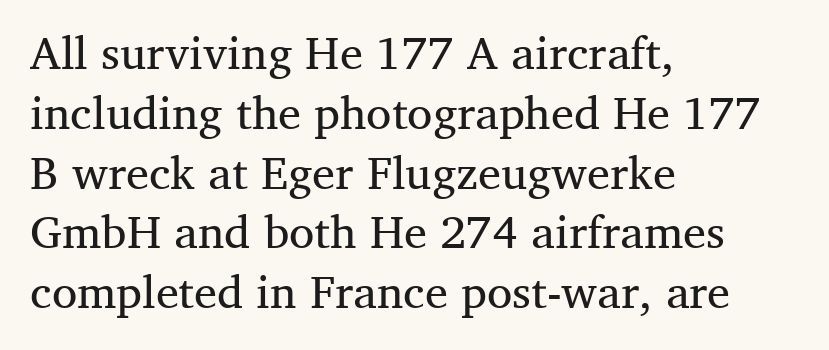
Typeset ragged right — the left edge is the straight one. Stroke terminals: seriffed. Is the letter spacing exaggerated? No — it looks like the ordinary default. The passage shown is not underscored anywhere. If you measured baseline to baseline, you'd find a middling distance.
